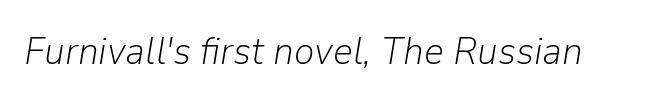
Q: Is the text bold? A: No.
Q: Is the text italic (slanted)? A: Yes, it leans right by about 9 degrees.
Q: Is the text underlined? A: No.
Q: Is the spacing between letters normal or unusually wide? A: Normal.
Q: Width (condensed, normal, or wide)? A: Normal.
Q: Stroke contrast? A: Low.
Q: x-height? A: Medium.
Q: Monospaced? A: No.
